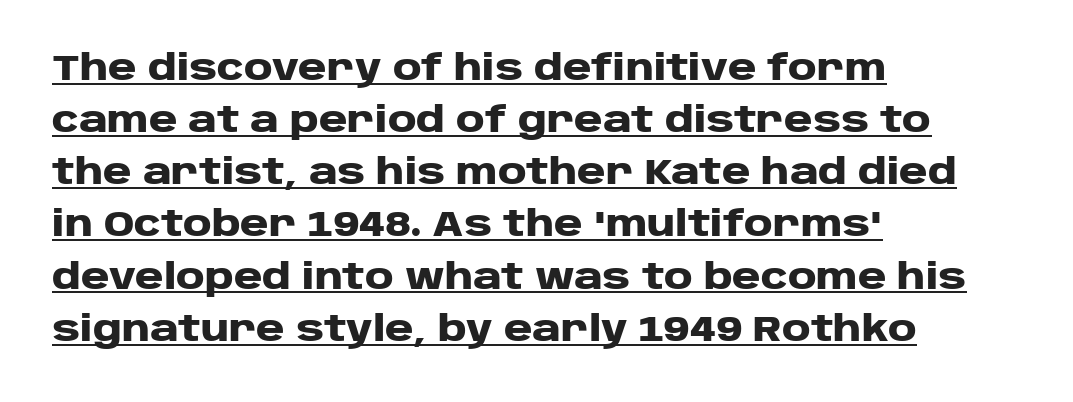
Horizontal bands of white between lines are of average thickness. The face used here is rendered with its standard letterfit. These lines were composed using upright roman letters. Here the designer chose a conventional face with non-uniform glyph widths. Underlined type. Check where the strokes stop: nothing finishes them off — pure sans.
